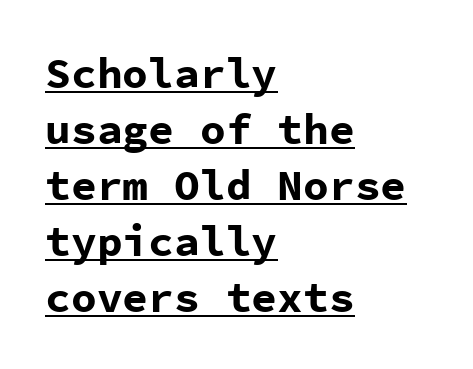
{"serif": "no", "italic": "no", "bold": "yes", "weight": "bold", "width": "normal", "stroke_contrast": "low", "x_height": "medium", "monospaced": "yes", "underline": "yes", "align": "left", "line_spacing": "normal", "line_spacing_ratio": 1.3, "letter_spacing": "normal", "letter_spacing_em": 0.0, "glyph_px": 43}
